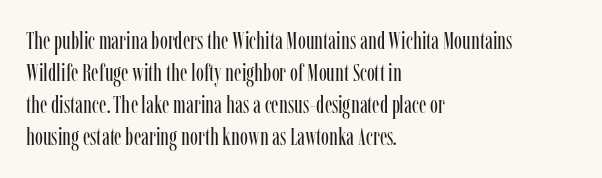
The strip under each line holds only bare page. You could call the tracking neutral — neither tight nor loose. Where is the straight margin? On the left. Upright lettering throughout. The weight tops out at a normal text grade.
